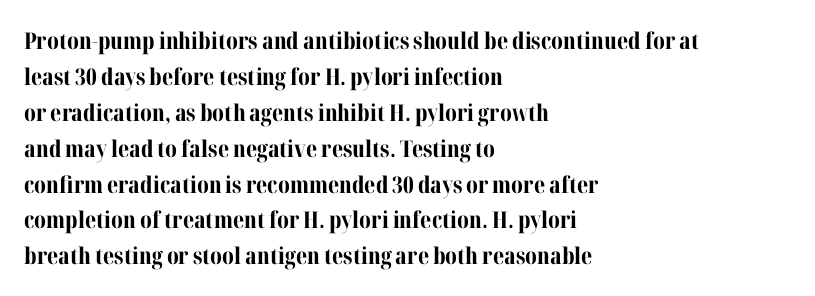
Q: Is the text bold? A: Yes.
Q: Is the text italic (slanted)? A: No, it is upright.
Q: Is the text underlined? A: No.
Q: How is the paragraph aligned? A: Left-aligned.
Q: Is the spacing between letters normal or unusually wide? A: Normal.
Q: Is the spacing between lines tight, normal or loose? A: Normal.
